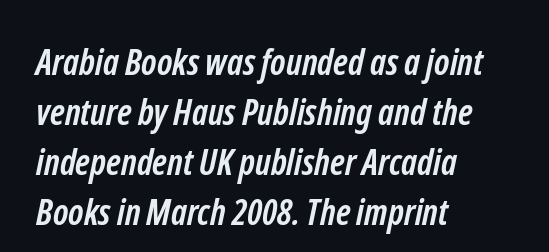
The block of text has a typical density, with ordinary space between rows. Heavy, bold letterforms. In CSS terms this would be text-align: left. Proportional: the letters do not fall into vertical columns. You could call the tracking neutral — neither tight nor loose. Just letters on the line, the space beneath them empty.
